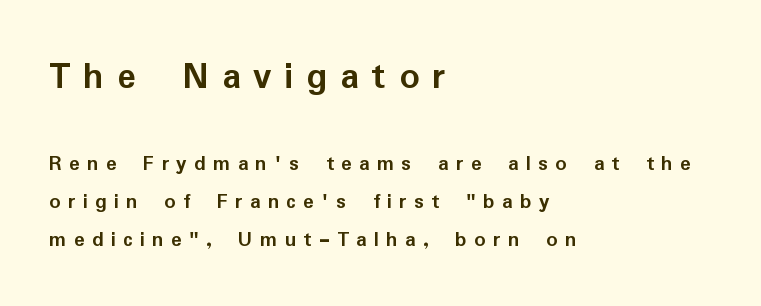
Q: Is the text bold? A: Yes.
Q: Is the text italic (slanted)? A: No, it is upright.
Q: Is the typeface a serif or a sans-serif typeface? A: Sans-serif.
Q: Is the text underlined? A: No.
Q: How is the paragraph aligned? A: Left-aligned.
Q: Is the spacing between letters normal or unusually wide? A: Unusually wide.
Q: Which block of text is set in a larger size, the first (top) or the second (bottom)? A: The first (top) one.
Q: Width (condensed, normal, or wide)? A: Normal.
Q: Stroke contrast? A: Low.
Q: x-height? A: Medium.
Q: Monospaced? A: No.
